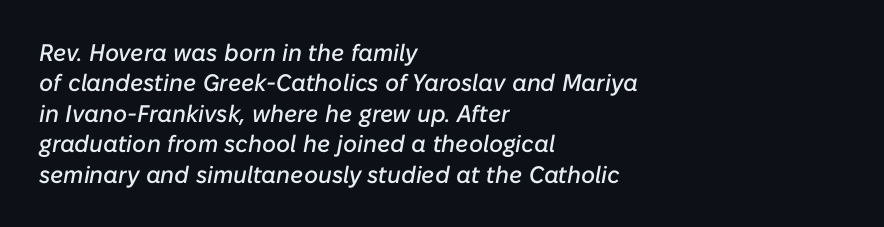
{"italic": "yes", "lean": "right", "slant_degrees": 10, "underline": "no", "align": "left", "line_spacing": "normal", "line_spacing_ratio": 1.27, "letter_spacing": "normal", "letter_spacing_em": 0.0, "glyph_px": 24}
